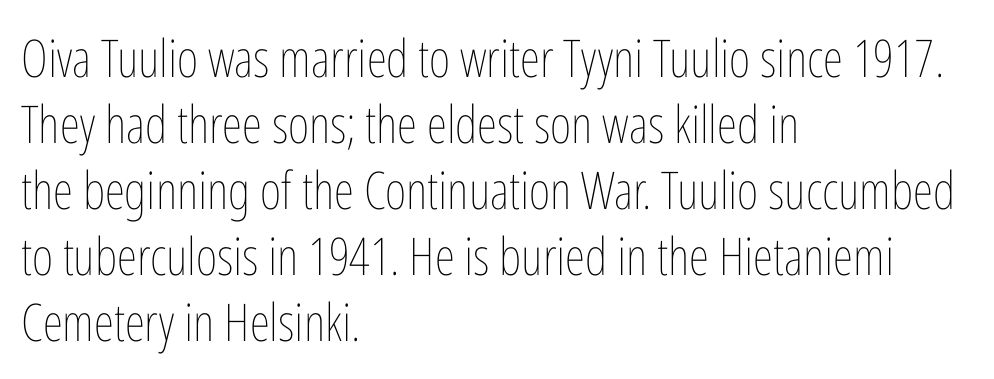
Q: Is the text bold? A: No.
Q: Is the text italic (slanted)? A: No, it is upright.
Q: Is the text underlined? A: No.
Q: How is the paragraph aligned? A: Left-aligned.
Q: Is the spacing between letters normal or unusually wide? A: Normal.
Q: Is the spacing between lines tight, normal or loose? A: Normal.
Q: Width (condensed, normal, or wide)? A: Condensed.
Q: Stroke contrast? A: Low.
Q: x-height? A: Medium.
Q: Monospaced? A: No.
